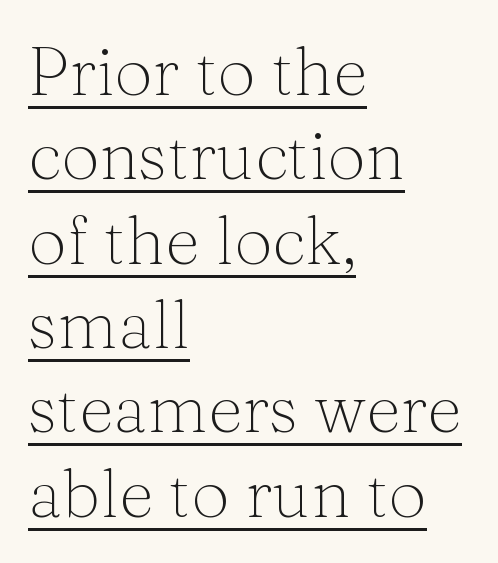
Each letter keeps its own natural width here, so spacing adapts to shape. Observe the serifs anchoring each vertical stroke in this sample. Counters stay open thanks to moderate or lighter strokes. Each line starts at the same left margin while the right side varies. The axis of the letterforms is exactly vertical.
